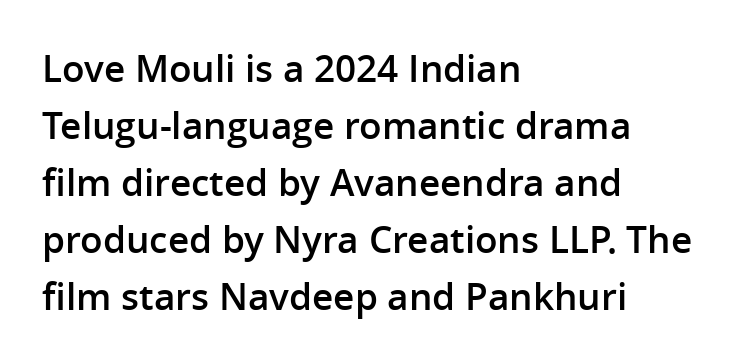
The image shows 37 px semibold sans-serif type, upright; set left-aligned, normal line spacing (1.54x), normal letter spacing, not underlined; low stroke contrast and a medium x-height.
